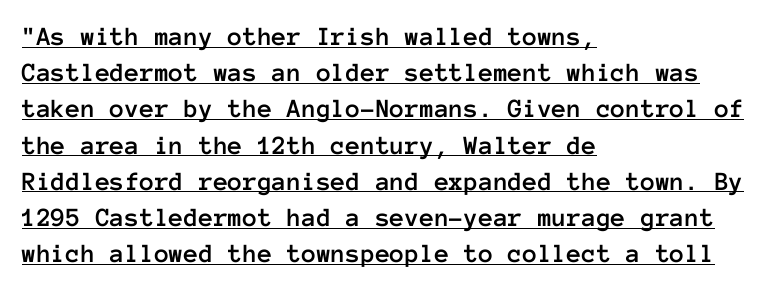
Q: Is the text italic (slanted)? A: No, it is upright.
Q: Is the text underlined? A: Yes.
Q: How is the paragraph aligned? A: Left-aligned.
Q: Is the spacing between letters normal or unusually wide? A: Normal.
Q: Is the spacing between lines tight, normal or loose? A: Normal.
